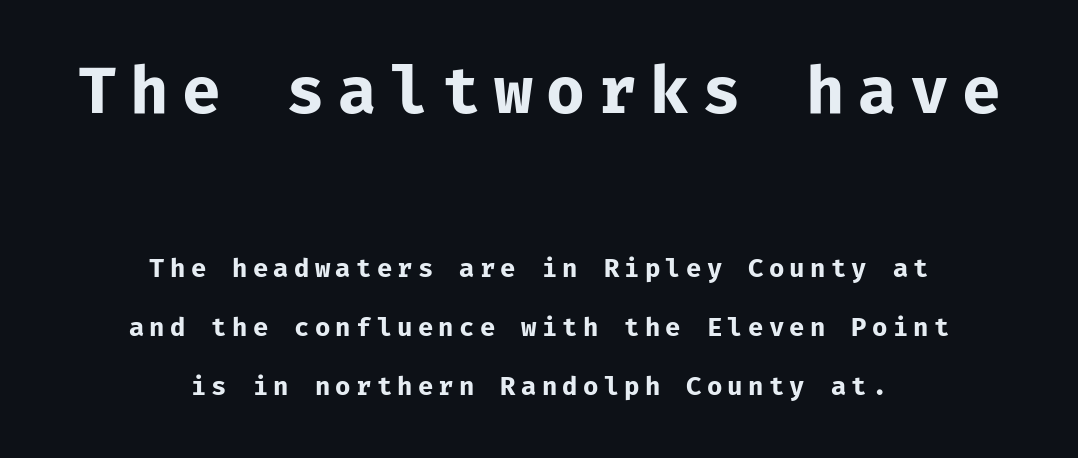
Descender tails drop into unmarked territory. The rendering inserts visible extra space after every character. A typesetter would call this leading open, well beyond the default. Whoever set this made the first block the dominant, larger element. On the weight axis this lands at bold, roughly 700.
